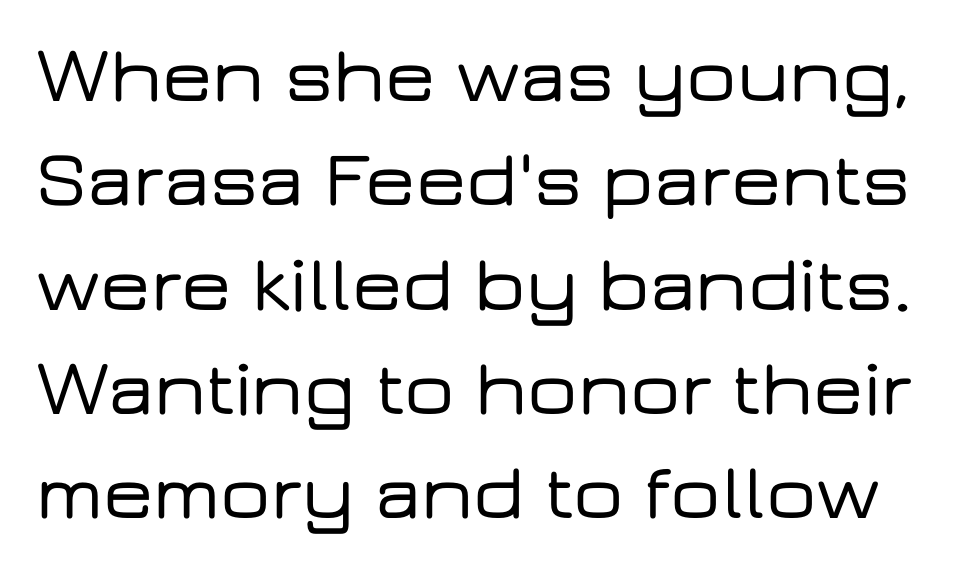
The string is rendered with underlining switched off. Characters remain perfectly vertical along every line. Here the designer chose a conventional face with non-uniform glyph widths. Font category for this specimen: sans-serif. Reading down the column, the eye jumps a familiar distance to each next line. Characters follow at the spacing the type designer built in.
